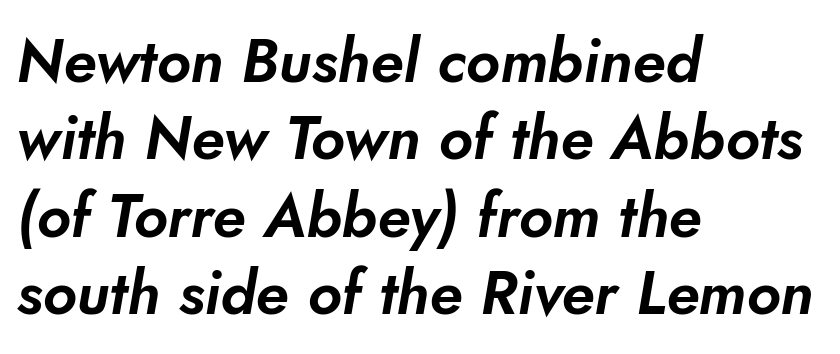
Q: Is the typeface a serif or a sans-serif typeface? A: Sans-serif.
Q: Is the text underlined? A: No.
Q: How is the paragraph aligned? A: Left-aligned.
Q: Is the spacing between letters normal or unusually wide? A: Normal.
Q: Is the spacing between lines tight, normal or loose? A: Normal.
Q: Width (condensed, normal, or wide)? A: Normal.
Q: Stroke contrast? A: Low.
Q: x-height? A: Small.
Q: Monospaced? A: No.
